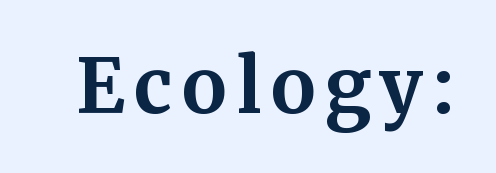
{"serif": "yes", "italic": "no", "bold": "yes", "weight": "bold", "width": "normal", "stroke_contrast": "medium", "x_height": "medium", "monospaced": "no", "underline": "no", "glyph_px": 75}
